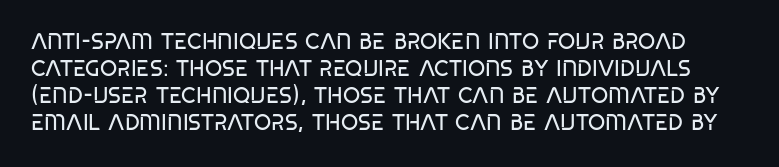
{"bold": "no", "underline": "no", "line_spacing_ratio": 1.23, "letter_spacing": "normal", "letter_spacing_em": 0.0, "glyph_px": 22}
